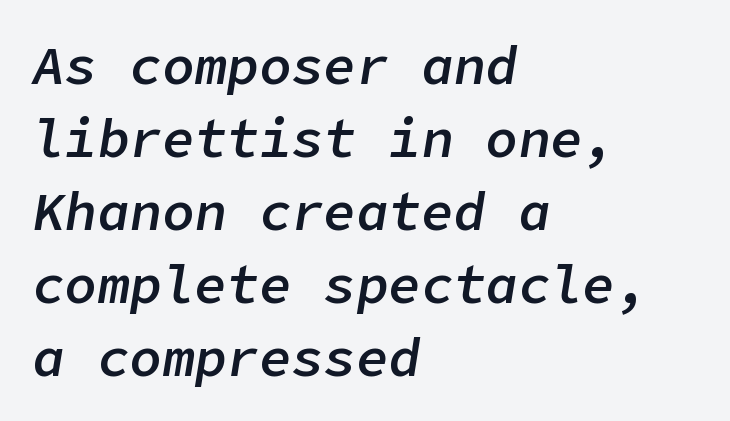
Q: Is the text bold? A: Semi-bold.
Q: Is the text italic (slanted)? A: Yes, it leans right by about 9 degrees.
Q: Is the text underlined? A: No.
Q: How is the paragraph aligned? A: Left-aligned.
Q: Is the spacing between letters normal or unusually wide? A: Normal.
Q: Is the spacing between lines tight, normal or loose? A: Normal.
Q: Width (condensed, normal, or wide)? A: Normal.
Q: Stroke contrast? A: Low.
Q: x-height? A: Medium.
